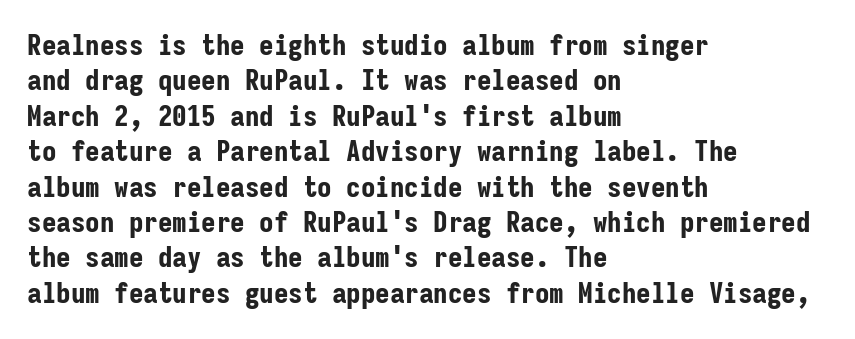
Q: Is the text bold? A: Yes.
Q: Is the text italic (slanted)? A: No, it is upright.
Q: Is the typeface a serif or a sans-serif typeface? A: Sans-serif.
Q: Is the text underlined? A: No.
Q: How is the paragraph aligned? A: Left-aligned.
Q: Is the spacing between letters normal or unusually wide? A: Normal.
Q: Width (condensed, normal, or wide)? A: Condensed.
Q: Stroke contrast? A: Low.
Q: x-height? A: Medium.
Q: Monospaced? A: Yes.
